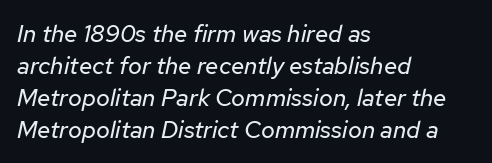
The image shows 24 px text type, italic (leaning right); set left-aligned, normal line spacing (1.33x), normal letter spacing, not underlined.
